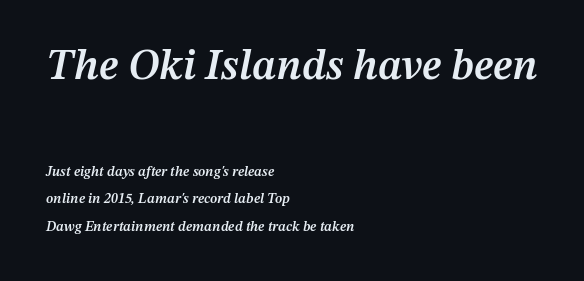
{"italic": "yes", "lean": "right", "slant_degrees": 12, "bold": "semi", "weight": "semibold", "width": "normal", "stroke_contrast": "medium", "x_height": "medium", "monospaced": "no", "underline": "no", "align": "left", "line_spacing": "loose", "line_spacing_ratio": 1.96, "letter_spacing": "normal", "letter_spacing_em": 0.0, "larger_block": "first", "size_ratio": 3.07, "glyph_px": 43}
